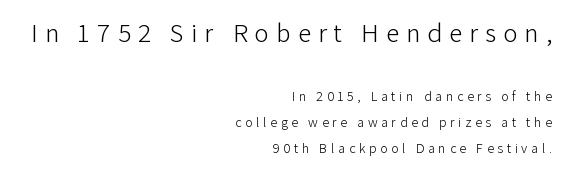
The cut favours lightness, reaching ordinary text weight at its darkest. A typesetter would mark this as roman, not italic. A flush-right, rag-left setting is used for this passage. Between one letter and the next there's a generous, obvious gap. Check under the words: just untouched page. Which of the two is more prominent by size? The first, at the top.
